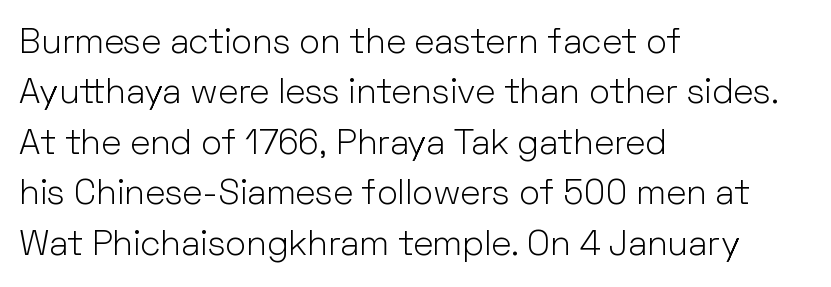
{"serif": "no", "italic": "no", "bold": "no", "weight": "light", "width": "normal", "stroke_contrast": "low", "x_height": "medium", "monospaced": "no", "underline": "no", "align": "left", "line_spacing": "normal", "line_spacing_ratio": 1.44, "letter_spacing": "normal", "letter_spacing_em": 0.0, "glyph_px": 35}
